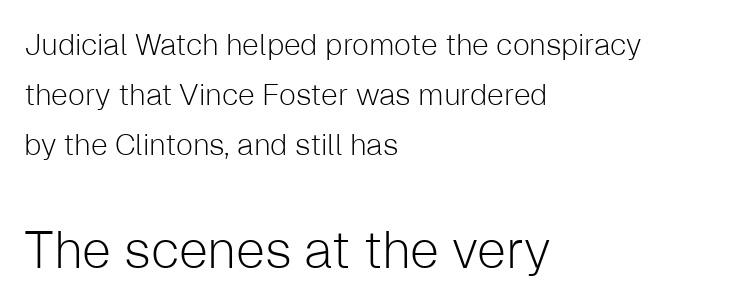
Decoration check: the copy has no underline. The passage is arranged the way most books set body copy — flush left. The typeface has the unassuming heft of standard copy or less. Letterform terminals end flat and unadorned throughout the passage.
